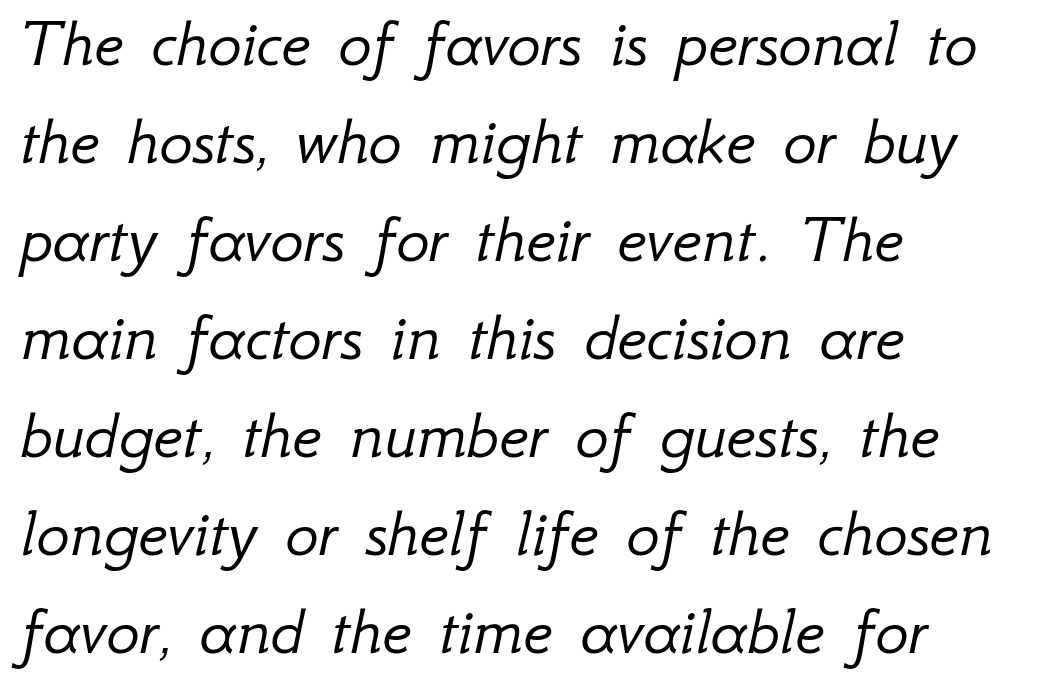
Q: Is the text bold? A: No.
Q: Is the text italic (slanted)? A: Yes, it leans right by about 12 degrees.
Q: Is the text underlined? A: No.
Q: How is the paragraph aligned? A: Left-aligned.
Q: Is the spacing between letters normal or unusually wide? A: Normal.
Q: Is the spacing between lines tight, normal or loose? A: Normal.
Q: Width (condensed, normal, or wide)? A: Normal.
Q: Stroke contrast? A: Low.
Q: x-height? A: Small.
Q: Monospaced? A: No.
